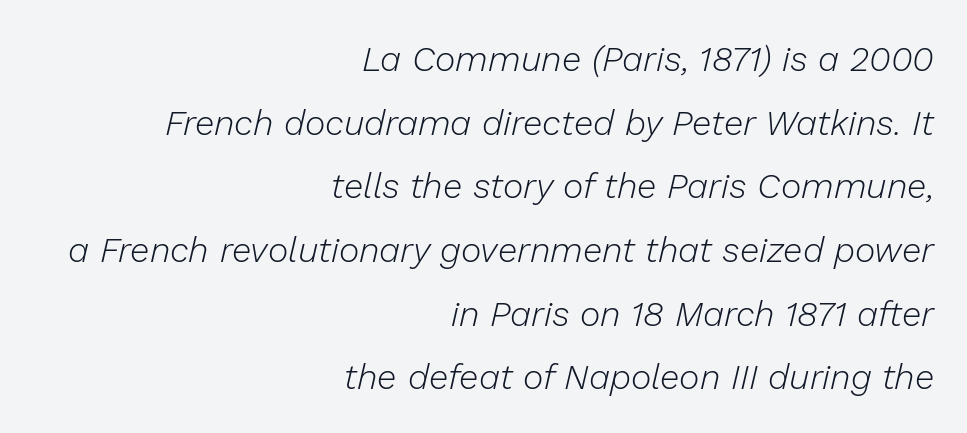
Q: Is the text bold? A: No.
Q: Is the text italic (slanted)? A: Yes, it leans right by about 13 degrees.
Q: Is the text underlined? A: No.
Q: How is the paragraph aligned? A: Right-aligned.
Q: Is the spacing between letters normal or unusually wide? A: Normal.
Q: Width (condensed, normal, or wide)? A: Normal.
Q: Stroke contrast? A: Low.
Q: x-height? A: Medium.
Q: Monospaced? A: No.
